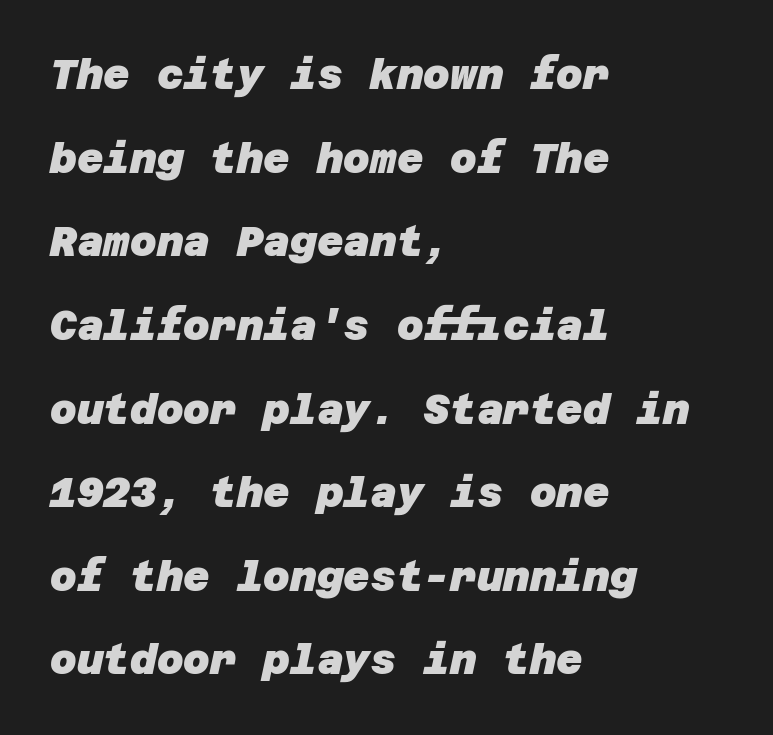
The rendering shows plain stroke endings on the letterforms — a sans-serif design. Heft: maximum for text — a bold. The gap between lines stays unmarked. Vertically, the passage feels expansive, rows floating well apart. Line starts are locked; line ends wander.
